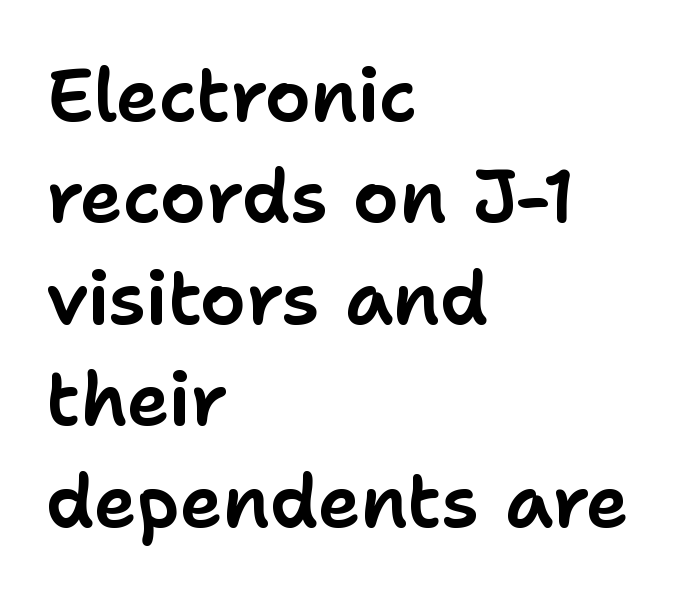
{"serif": "no", "italic": "no", "width": "normal", "stroke_contrast": "low", "x_height": "medium", "monospaced": "no", "underline": "no", "align": "left", "line_spacing": "normal", "line_spacing_ratio": 1.39, "letter_spacing": "normal", "letter_spacing_em": 0.0, "glyph_px": 73}
